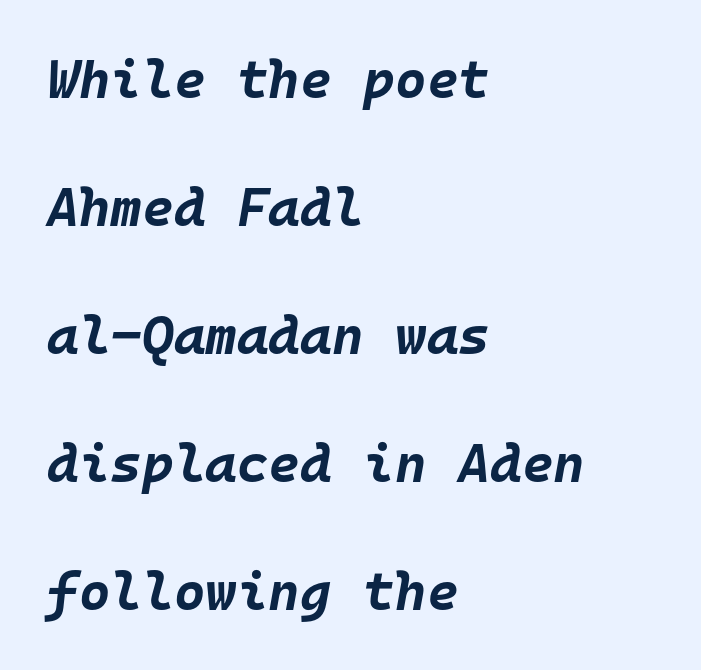
{"italic": "yes", "lean": "right", "slant_degrees": 10, "bold": "yes", "weight": "bold", "width": "normal", "stroke_contrast": "low", "x_height": "large", "monospaced": "yes", "underline": "no", "align": "left", "line_spacing": "loose", "line_spacing_ratio": 2.37, "letter_spacing": "normal", "letter_spacing_em": 0.0, "glyph_px": 54}
